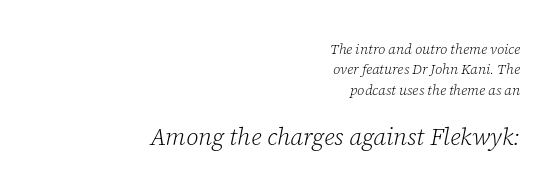
Q: Is the text bold? A: No.
Q: Is the text italic (slanted)? A: Yes, it leans right by about 12 degrees.
Q: Is the text underlined? A: No.
Q: How is the paragraph aligned? A: Right-aligned.
Q: Is the spacing between letters normal or unusually wide? A: Normal.
Q: Is the spacing between lines tight, normal or loose? A: Normal.
Q: Which block of text is set in a larger size, the first (top) or the second (bottom)? A: The second (bottom) one.
